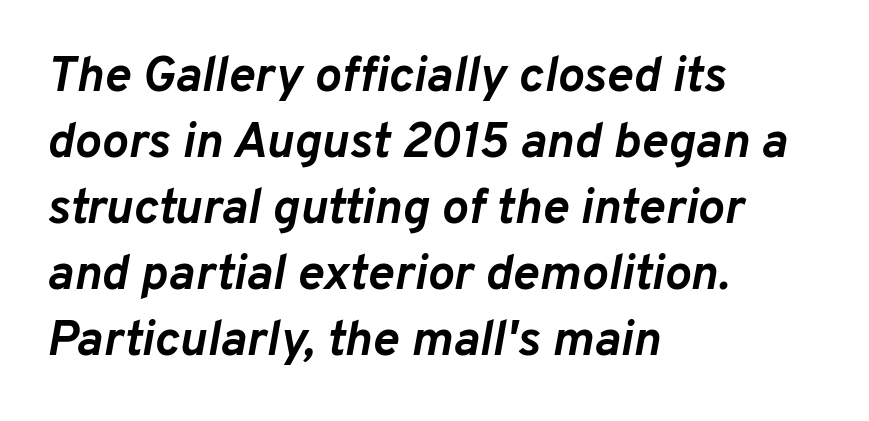
The image shows 50 px semibold type, italic (leaning right); set left-aligned, normal line spacing (1.32x), normal letter spacing, not underlined; low stroke contrast and a medium x-height.
